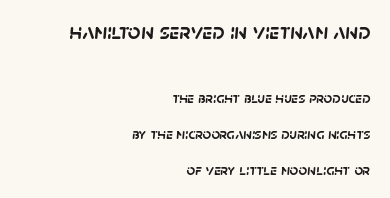
{"bold": "yes", "underline": "no", "align": "right", "line_spacing": "loose", "line_spacing_ratio": 2.39, "letter_spacing": "normal", "letter_spacing_em": 0.0, "larger_block": "first", "size_ratio": 1.47, "glyph_px": 22}
